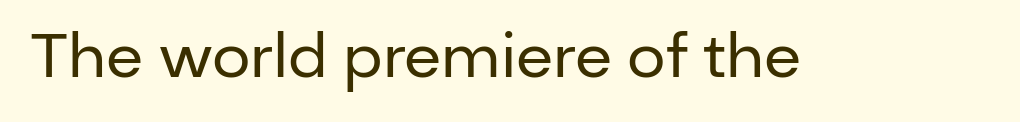
Spacing between characters is what you'd get straight out of the box. Nothing sits at the stroke ends, so this counts as sans-serif. Ascenders rise straight up at ninety degrees. The passage shown is not underscored anywhere. Summary of weight: not heavy and not bold. Proportional: the letters do not fall into vertical columns.
